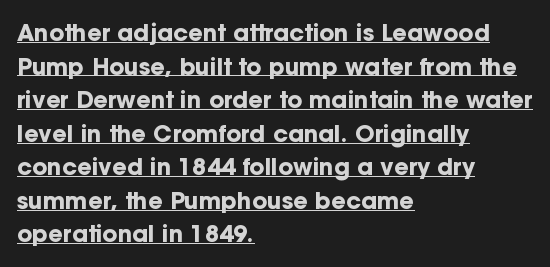
The passage shown has conventional tracking throughout. All the whitespace from short lines collects on the right. This is underlined copy, the kind a proofreader might mark for attention. If you drew a line through each stem, it would be perfectly vertical. These lines sit exactly where default settings would place them.
